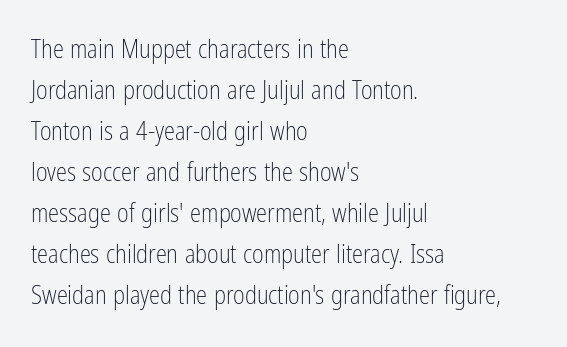
Is the stroke heavy? The answer is a plain regular-or-lighter. The leading is moderate, giving the passage an even texture. Students, note that the glyphs here touch the page at normal intervals. The paragraph shown leans on its left margin.
